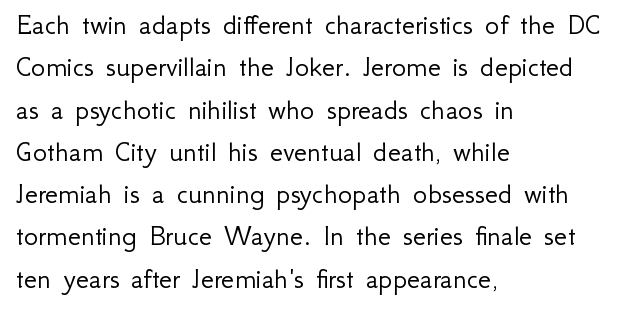
{"serif": "no", "italic": "no", "bold": "no", "weight": "light", "width": "normal", "stroke_contrast": "low", "x_height": "small", "monospaced": "no", "underline": "no", "align": "left", "line_spacing": "normal", "line_spacing_ratio": 1.41, "letter_spacing": "normal", "letter_spacing_em": 0.0, "glyph_px": 30}
